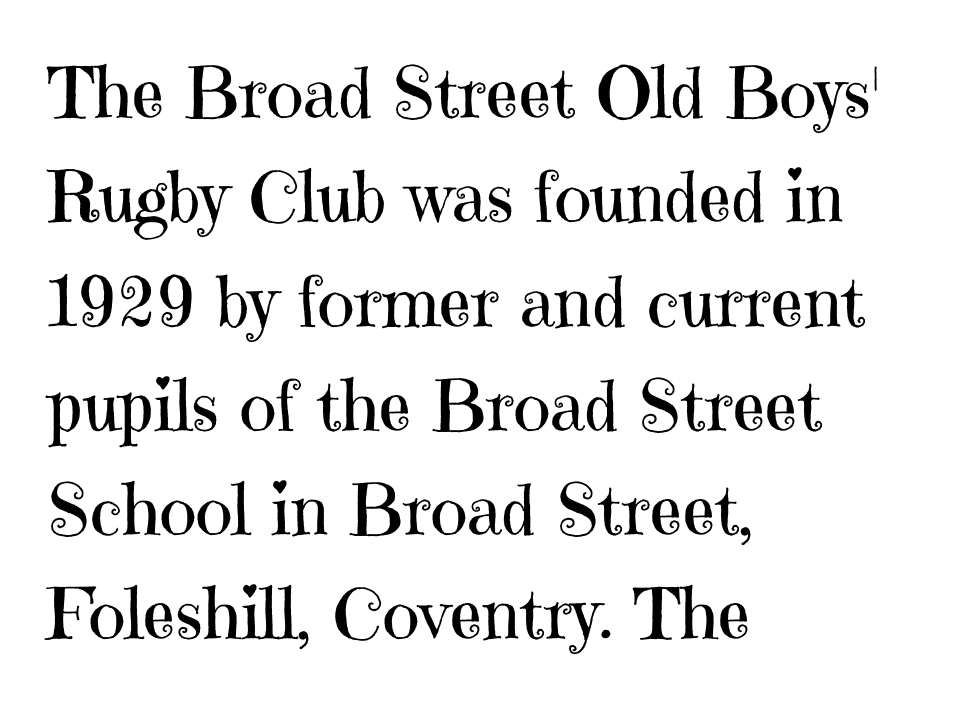
The image shows 70 px regular-weight serif type, upright; set left-aligned, normal line spacing (1.49x), normal letter spacing, not underlined; high stroke contrast and a medium x-height.
